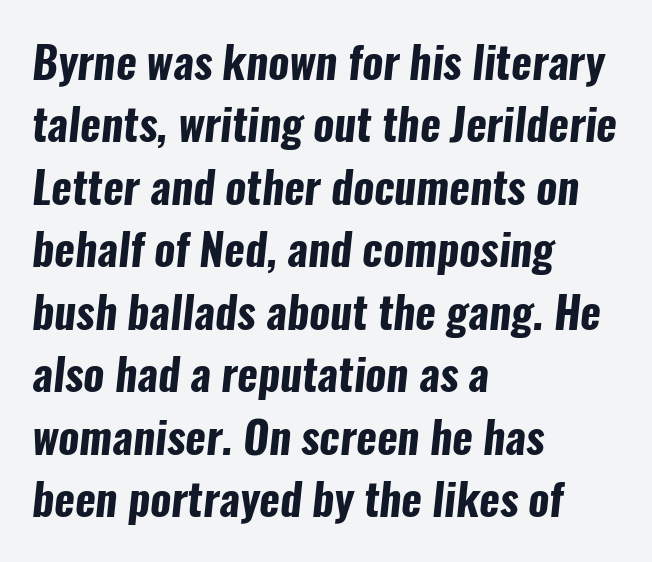
Q: Is the text bold? A: Yes.
Q: Is the typeface a serif or a sans-serif typeface? A: Sans-serif.
Q: Is the text underlined? A: No.
Q: How is the paragraph aligned? A: Left-aligned.
Q: Is the spacing between letters normal or unusually wide? A: Normal.
Q: Is the spacing between lines tight, normal or loose? A: Normal.
Q: Width (condensed, normal, or wide)? A: Condensed.
Q: Stroke contrast? A: Low.
Q: x-height? A: Medium.
Q: Monospaced? A: No.
